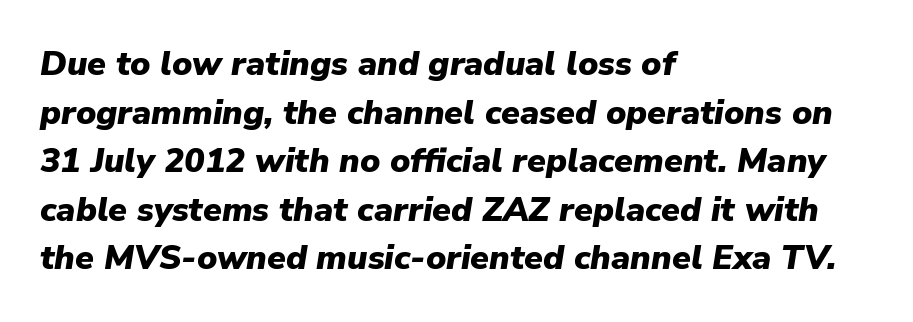
The image shows 34 px heavy type, italic (leaning right); set left-aligned, normal line spacing (1.43x), normal letter spacing, not underlined; low stroke contrast and a medium x-height.
